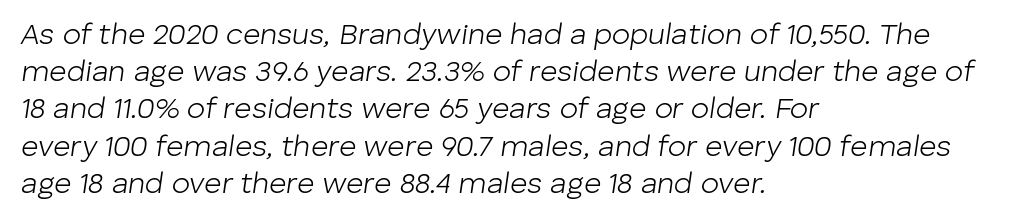
Observe the lean: these are italic letterforms. Weight: in the light-to-regular range. Proportional: the letters do not fall into vertical columns. Visually the block forms a straight wall on the left and a jagged coastline on the right. There is no visible air inserted between adjacent glyphs.
